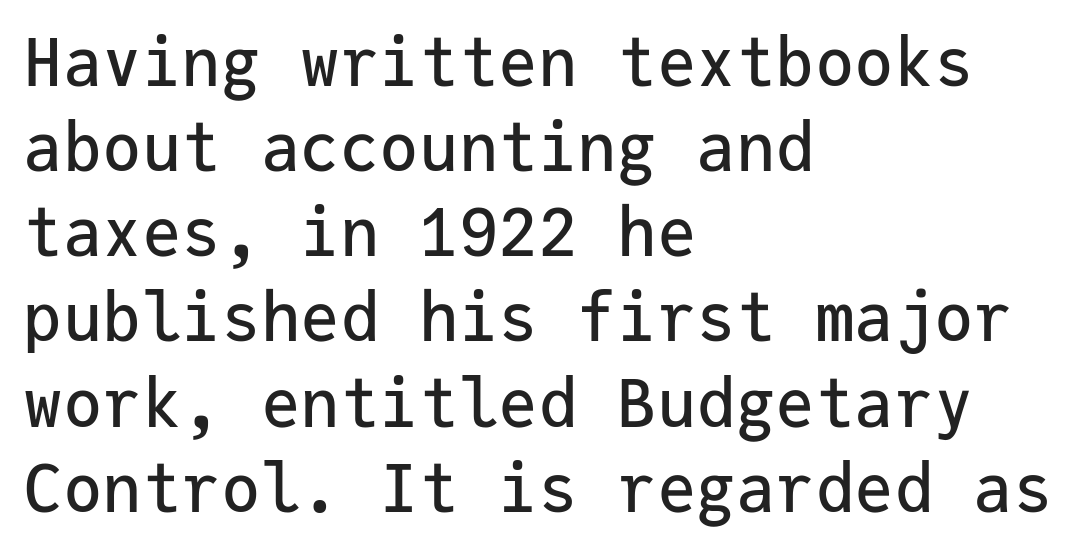
Q: Is the text italic (slanted)? A: No, it is upright.
Q: Is the typeface a serif or a sans-serif typeface? A: Sans-serif.
Q: Is the text underlined? A: No.
Q: How is the paragraph aligned? A: Left-aligned.
Q: Is the spacing between letters normal or unusually wide? A: Normal.
Q: Is the spacing between lines tight, normal or loose? A: Normal.
Q: Width (condensed, normal, or wide)? A: Normal.
Q: Stroke contrast? A: Low.
Q: x-height? A: Medium.
Q: Monospaced? A: Yes.
